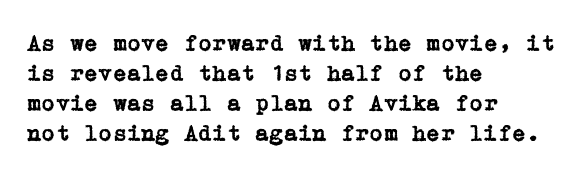
{"italic": "no", "underline": "no", "align": "left", "line_spacing": "normal", "line_spacing_ratio": 1.3, "letter_spacing": "normal", "letter_spacing_em": 0.0, "glyph_px": 23}
